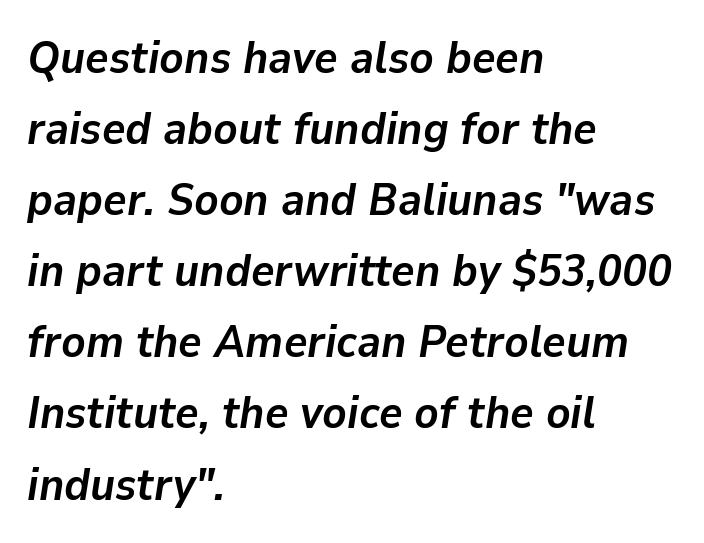
Q: Is the text bold? A: Yes.
Q: Is the text italic (slanted)? A: Yes, it leans right by about 9 degrees.
Q: Is the text underlined? A: No.
Q: How is the paragraph aligned? A: Left-aligned.
Q: Is the spacing between letters normal or unusually wide? A: Normal.
Q: Is the spacing between lines tight, normal or loose? A: Normal.
Q: Width (condensed, normal, or wide)? A: Normal.
Q: Stroke contrast? A: Low.
Q: x-height? A: Medium.
Q: Monospaced? A: No.
